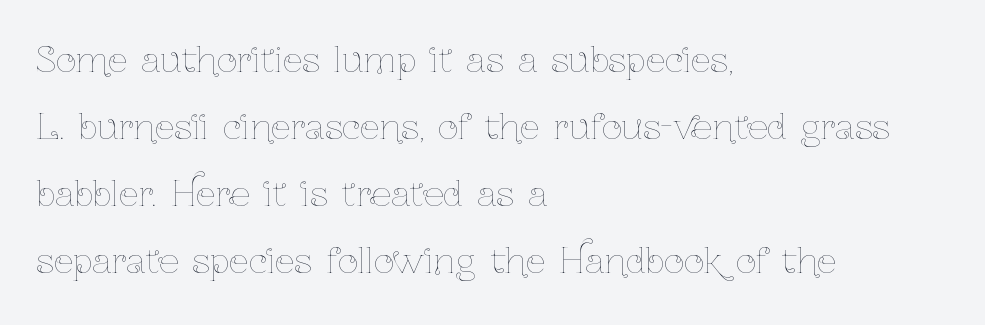
{"italic": "no", "bold": "no", "weight": "thin", "width": "condensed", "stroke_contrast": "low", "x_height": "medium", "monospaced": "no", "underline": "no", "align": "left", "line_spacing": "loose", "line_spacing_ratio": 1.91, "letter_spacing": "normal", "letter_spacing_em": 0.0, "glyph_px": 35}
